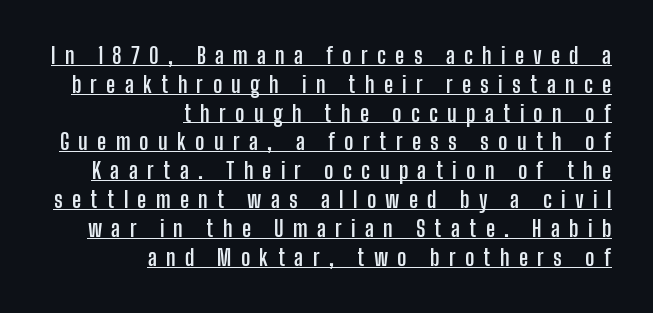
The image shows 22 px bold type, upright; set right-aligned, normal line spacing (1.31x), unusually wide letter spacing (+0.42 em), underlined.
